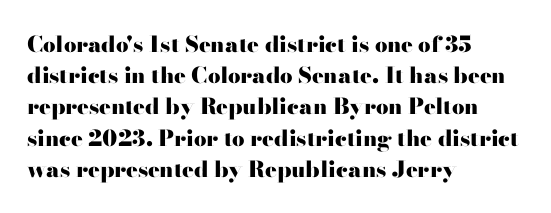
Q: Is the text bold? A: Yes.
Q: Is the text italic (slanted)? A: No, it is upright.
Q: Is the text underlined? A: No.
Q: How is the paragraph aligned? A: Left-aligned.
Q: Is the spacing between letters normal or unusually wide? A: Normal.
Q: Is the spacing between lines tight, normal or loose? A: Normal.
